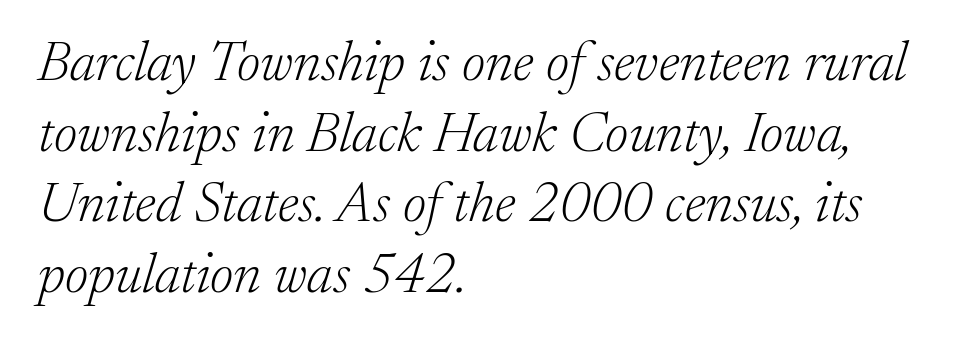
Old-style or modern, the face here clearly has serifs. Compared with a centered layout, this one pins lines to the left instead. There's an unmistakable incline to the writing here. A typesetter would call this proportional, since set widths differ per character.
